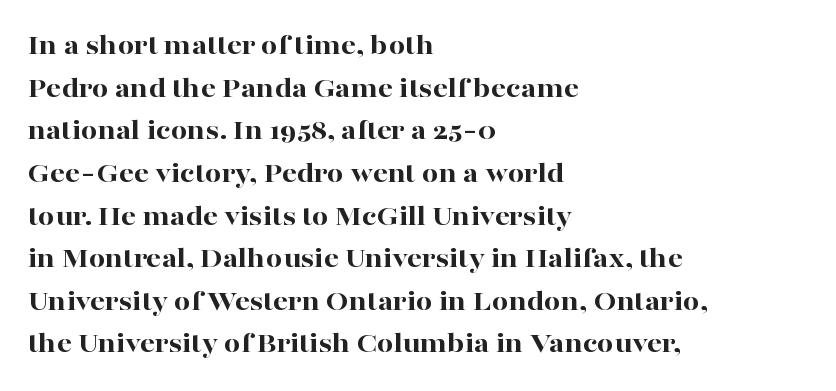
The image shows 29 px bold, wide serif type, upright; set left-aligned, normal line spacing (1.47x), normal letter spacing, not underlined; high stroke contrast and a medium x-height.
